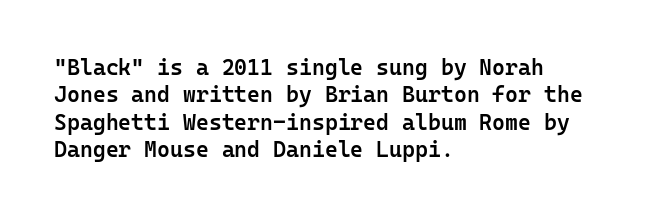
The image shows 22 px text type, upright; set left-aligned, line spacing 1.24x, normal letter spacing, not underlined.
